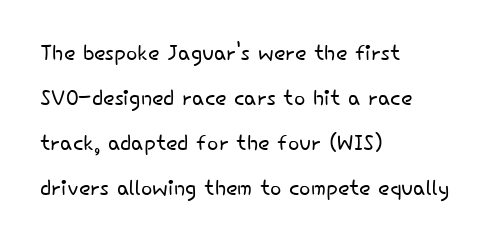
Q: Is the text bold? A: No.
Q: Is the text italic (slanted)? A: No, it is upright.
Q: Is the typeface a serif or a sans-serif typeface? A: Sans-serif.
Q: Is the text underlined? A: No.
Q: How is the paragraph aligned? A: Left-aligned.
Q: Is the spacing between letters normal or unusually wide? A: Normal.
Q: Is the spacing between lines tight, normal or loose? A: Normal.
Q: Width (condensed, normal, or wide)? A: Normal.
Q: Stroke contrast? A: Low.
Q: x-height? A: Small.
Q: Monospaced? A: No.
